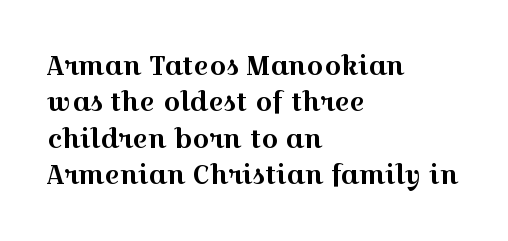
Q: Is the text italic (slanted)? A: No, it is upright.
Q: Is the text underlined? A: No.
Q: How is the paragraph aligned? A: Left-aligned.
Q: Is the spacing between letters normal or unusually wide? A: Normal.
Q: Is the spacing between lines tight, normal or loose? A: Normal.
